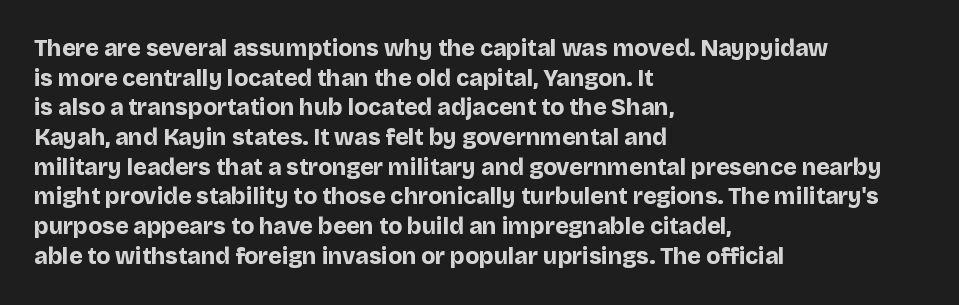
Q: Is the text bold? A: Yes.
Q: Is the text italic (slanted)? A: No, it is upright.
Q: Is the text underlined? A: No.
Q: How is the paragraph aligned? A: Left-aligned.
Q: Is the spacing between letters normal or unusually wide? A: Normal.
Q: Is the spacing between lines tight, normal or loose? A: Normal.
